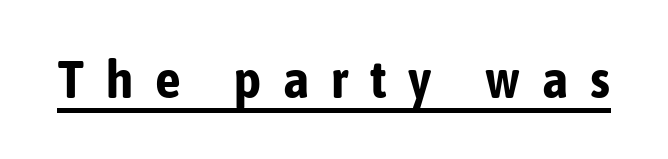
{"serif": "no", "italic": "no", "bold": "yes", "weight": "bold", "width": "condensed", "stroke_contrast": "low", "x_height": "medium", "monospaced": "no", "underline": "yes", "letter_spacing": "wide", "letter_spacing_em": 0.42, "glyph_px": 52}
